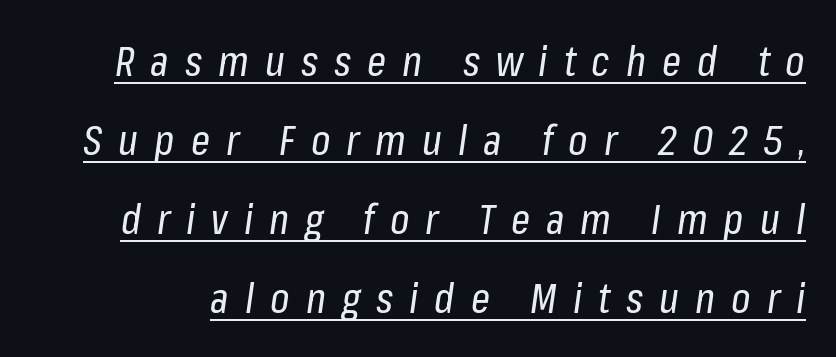
The image shows 42 px regular-weight, condensed type, italic (leaning right); set line spacing 1.88x, unusually wide letter spacing (+0.38 em), underlined; low stroke contrast and a medium x-height.
